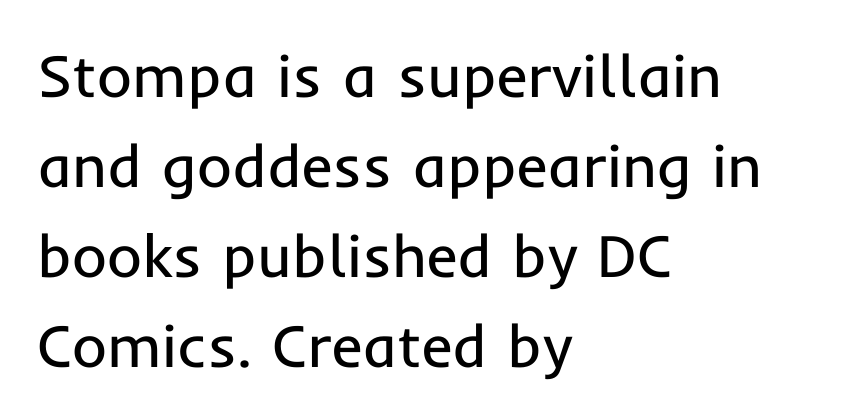
Q: Is the text bold? A: No.
Q: Is the text italic (slanted)? A: No, it is upright.
Q: Is the typeface a serif or a sans-serif typeface? A: Sans-serif.
Q: Is the text underlined? A: No.
Q: How is the paragraph aligned? A: Left-aligned.
Q: Is the spacing between letters normal or unusually wide? A: Normal.
Q: Is the spacing between lines tight, normal or loose? A: Normal.
Q: Width (condensed, normal, or wide)? A: Normal.
Q: Stroke contrast? A: Low.
Q: x-height? A: Medium.
Q: Monospaced? A: No.
